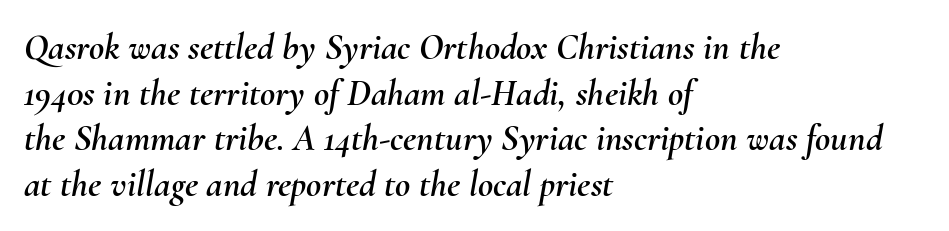
{"italic": "yes", "lean": "right", "slant_degrees": 10, "width": "normal", "stroke_contrast": "medium", "x_height": "small", "monospaced": "no", "underline": "no", "align": "left", "line_spacing_ratio": 1.23, "letter_spacing": "normal", "letter_spacing_em": 0.0, "glyph_px": 37}
